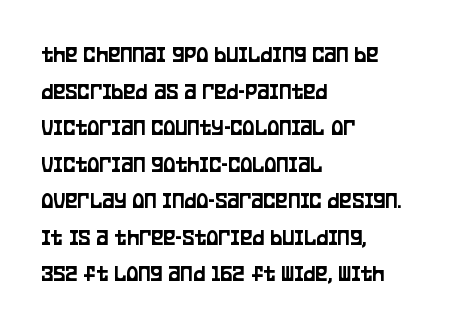
The image shows 23 px text type, upright; set left-aligned, normal line spacing (1.59x), normal letter spacing, not underlined.
